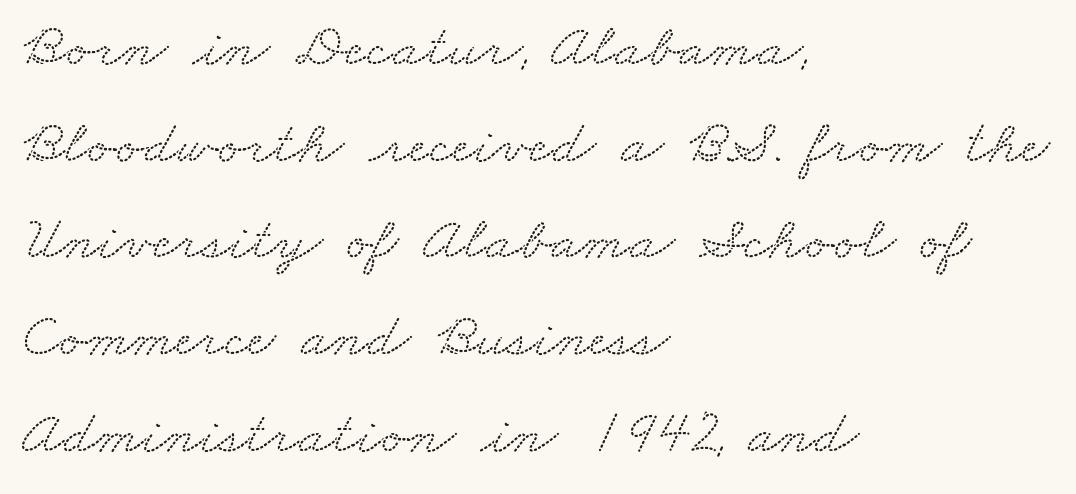
{"serif": "yes", "width": "wide", "stroke_contrast": "low", "x_height": "small", "monospaced": "no", "underline": "no", "align": "left", "line_spacing": "normal", "line_spacing_ratio": 1.56, "letter_spacing": "normal", "letter_spacing_em": 0.0, "glyph_px": 62}
